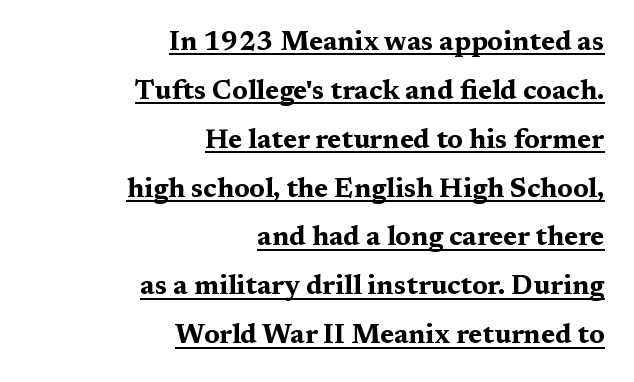
{"italic": "no", "bold": "yes", "underline": "yes", "align": "right", "line_spacing_ratio": 1.81, "letter_spacing": "normal", "letter_spacing_em": 0.0, "glyph_px": 27}
